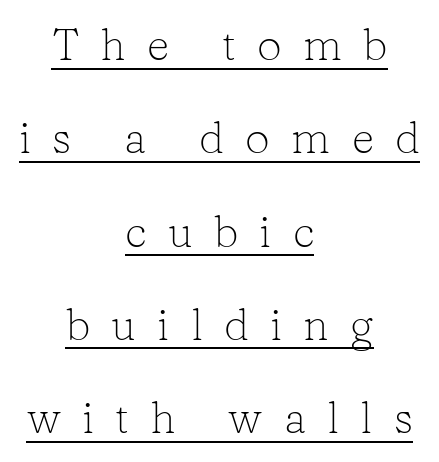
Q: Is the text bold? A: No.
Q: Is the text italic (slanted)? A: No, it is upright.
Q: Is the typeface a serif or a sans-serif typeface? A: Serif.
Q: Is the text underlined? A: Yes.
Q: How is the paragraph aligned? A: Centered.
Q: Is the spacing between letters normal or unusually wide? A: Unusually wide.
Q: Is the spacing between lines tight, normal or loose? A: Loose.
Q: Width (condensed, normal, or wide)? A: Normal.
Q: Stroke contrast? A: Low.
Q: x-height? A: Medium.
Q: Monospaced? A: No.
